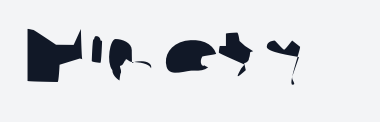
Bare-footed words on every line. The rendering uses natural spacing where letterforms have individual widths. The letterforms sit shoulder to shoulder at normal distance. The designer went with a sans here, leaving each stem footless.
